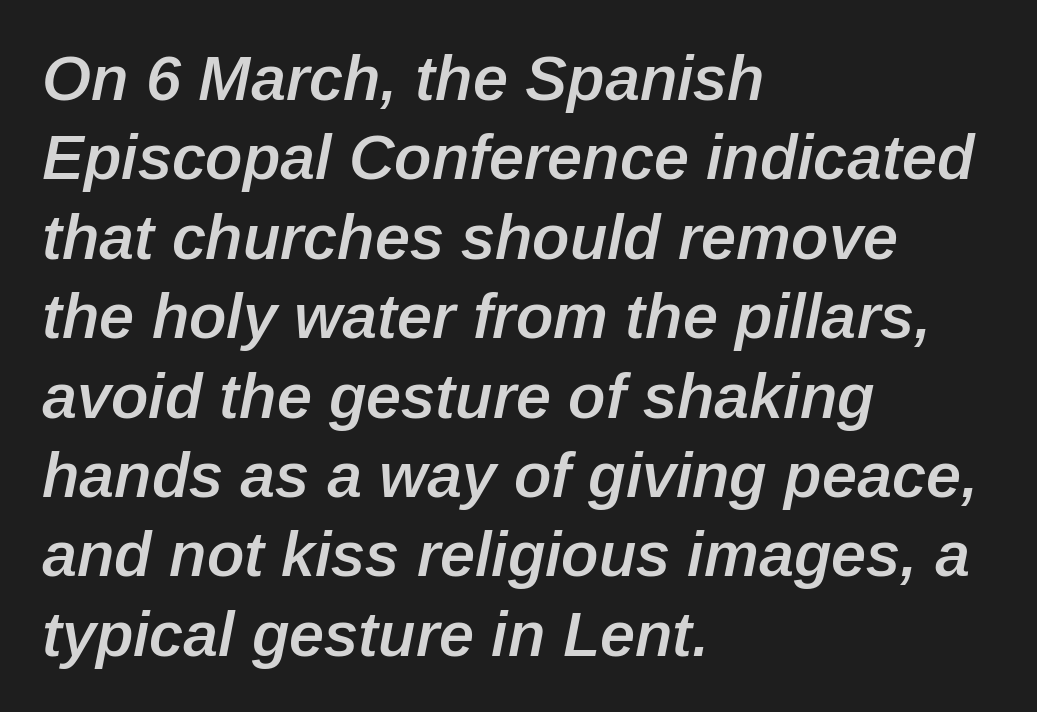
{"italic": "yes", "lean": "right", "slant_degrees": 12, "bold": "semi", "weight": "semibold", "width": "normal", "stroke_contrast": "low", "x_height": "medium", "monospaced": "no", "underline": "no", "align": "left", "line_spacing": "normal", "line_spacing_ratio": 1.26, "letter_spacing": "normal", "letter_spacing_em": 0.0, "glyph_px": 63}
